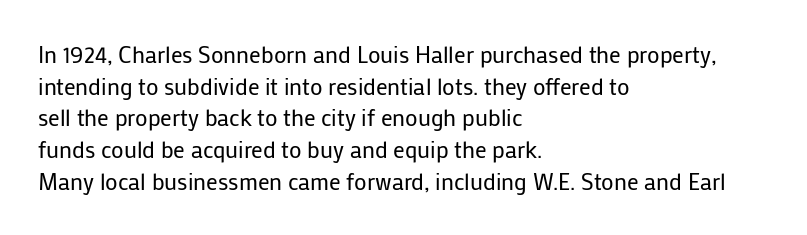
A roman cut, with each character standing at attention. Line spacing here is normal. The text block is weighted toward the left margin, trailing off unevenly rightward. Lines of text with bare space underneath. Nothing unusual about the tracking: characters are spaced as the font intends. A quiet, ordinary-to-light weight characterises the typeface.
